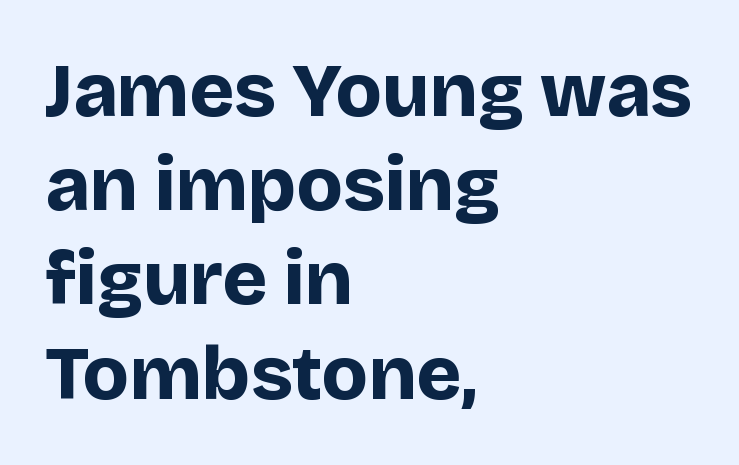
{"serif": "no", "italic": "no", "bold": "yes", "weight": "bold", "width": "normal", "stroke_contrast": "low", "x_height": "large", "monospaced": "no", "underline": "no", "align": "left", "line_spacing_ratio": 1.24, "letter_spacing": "normal", "letter_spacing_em": 0.0, "glyph_px": 76}
